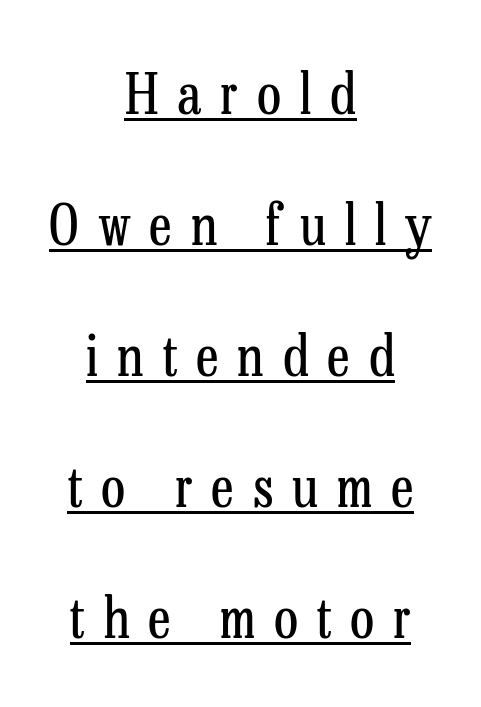
The font is comparable to plain body text, perhaps lighter. The letters advance in unequal steps, a hallmark of proportional type. Vertically, the passage feels expansive, rows floating well apart. Posture: straight, roman, zero tilt.
